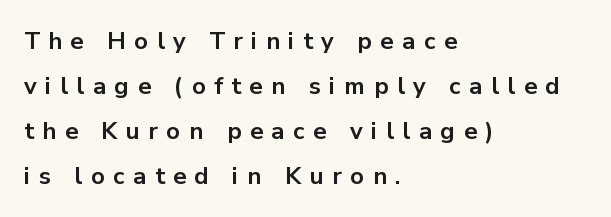
Q: Is the text bold? A: Yes.
Q: Is the text italic (slanted)? A: No, it is upright.
Q: Is the text underlined? A: No.
Q: How is the paragraph aligned? A: Left-aligned.
Q: Is the spacing between letters normal or unusually wide? A: Unusually wide.
